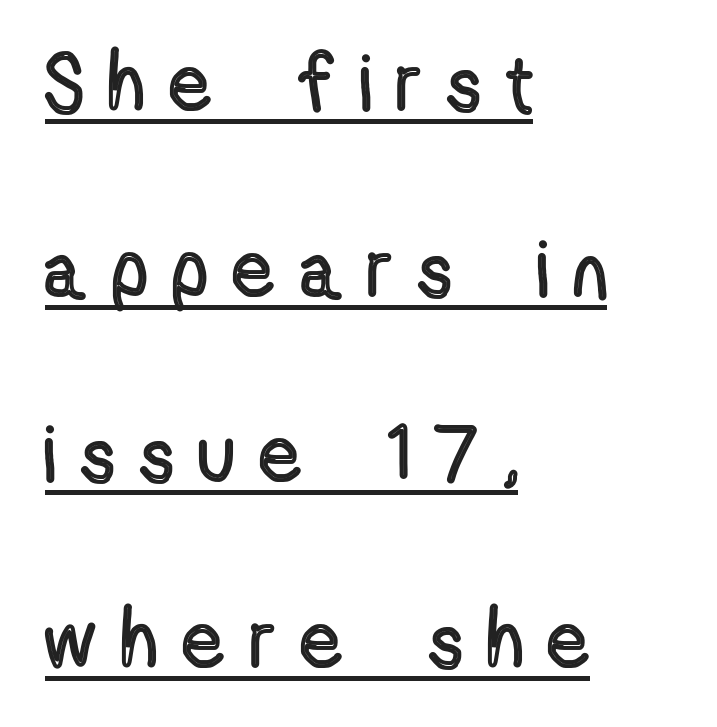
Loose tracking; the words dissolve into strings of separated letters. This is the regular roman posture of the typeface. Reading down the column, the eye jumps a long way to each next line. Spacing verdict: proportional, widths tailored to each character. A classic flush-left, rag-right setting is used for this passage. Caption: lettering with a line underneath.
